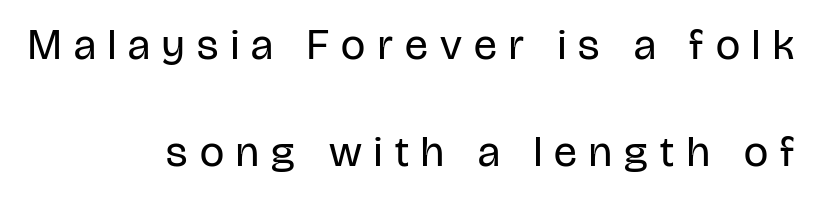
The image shows 43 px regular-weight, condensed sans-serif type, upright; set right-aligned, loose line spacing (2.49x), unusually wide letter spacing (+0.29 em), not underlined; low stroke contrast and a large x-height.
